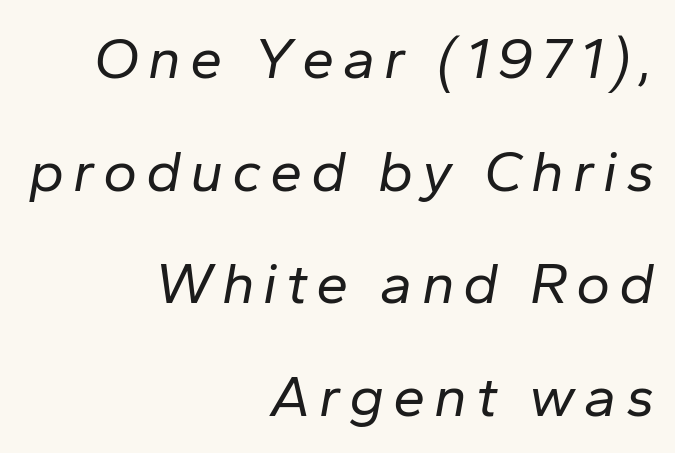
The image shows 58 px regular-weight type, italic (leaning right); set right-aligned, loose line spacing (1.94x), not underlined; low stroke contrast and a medium x-height.
